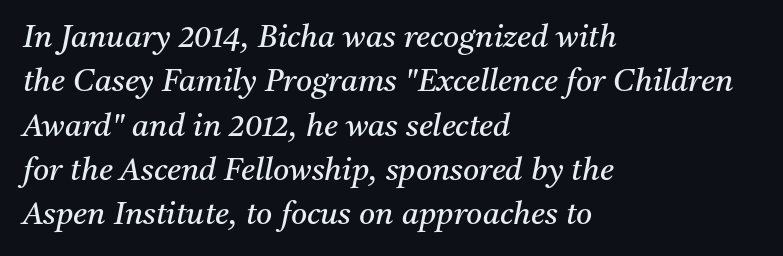
Glyph-to-glyph distance matches everyday printed text. Observe the serifs anchoring each vertical stroke in this sample. One glance says typical: line gaps are just what's usual. Typeset ragged right — the left edge is the straight one. The letters advance in unequal steps, a hallmark of proportional type. This is not heavy type; no bold has been used.
